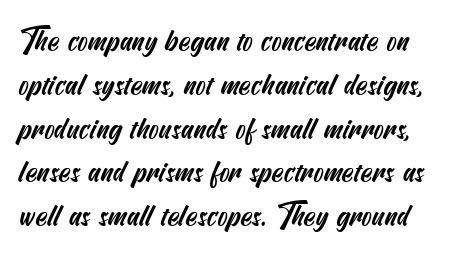
Q: Is the typeface a serif or a sans-serif typeface? A: Sans-serif.
Q: Is the text underlined? A: No.
Q: How is the paragraph aligned? A: Left-aligned.
Q: Is the spacing between letters normal or unusually wide? A: Normal.
Q: Is the spacing between lines tight, normal or loose? A: Normal.
Q: Width (condensed, normal, or wide)? A: Condensed.
Q: Stroke contrast? A: Medium.
Q: x-height? A: Small.
